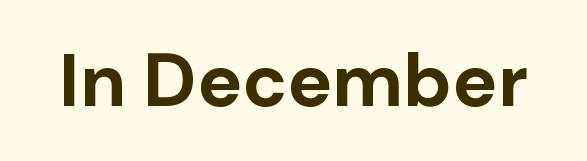
Ascenders rise straight up at ninety degrees. Has an underline been added? It has not. Is this a fixed-width face? No — the glyphs have proportional, varying widths. No extra tracking has been applied to these lines. Font category for this specimen: sans-serif.
